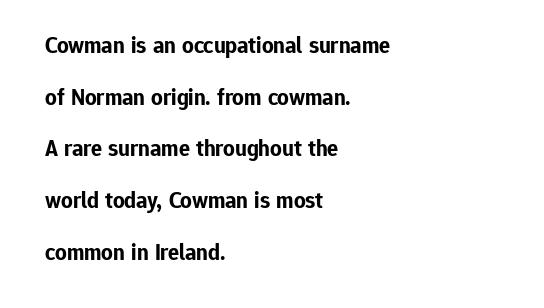
{"italic": "no", "bold": "yes", "underline": "no", "align": "left", "line_spacing": "loose", "line_spacing_ratio": 2.25, "letter_spacing": "normal", "letter_spacing_em": 0.0, "glyph_px": 23}
